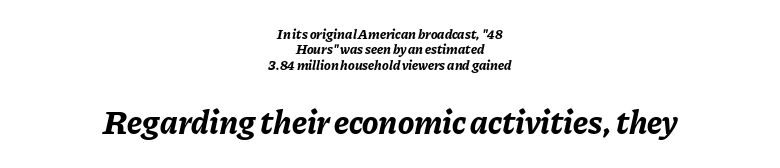
Scale increases going downward across the two blocks. The area under the type is left untouched. Think of a printed novel: that variable character pitch is what you see here. The designer dialed line spacing down below the default. Yep, that's italic — everything's leaning.
